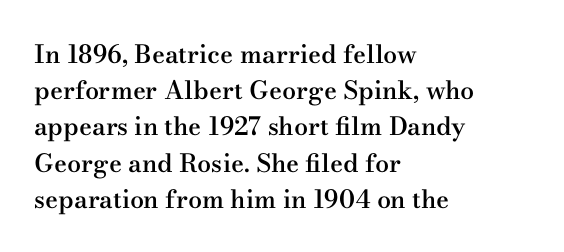
Caption: semibold face, moderately heavy strokes. Type without underlining. Quick note: interline space is typical. Vertical strokes here are truly vertical. Caption: multi-line text, flush left, ragged right.
